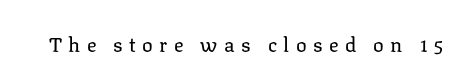
The image shows 20 px text type, upright; set unusually wide letter spacing (+0.32 em), not underlined.
